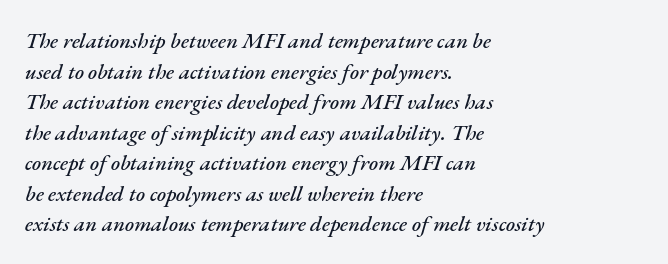
{"italic": "yes", "lean": "right", "slant_degrees": 17, "underline": "no", "align": "left", "line_spacing": "normal", "line_spacing_ratio": 1.39, "letter_spacing": "normal", "letter_spacing_em": 0.0, "glyph_px": 22}
